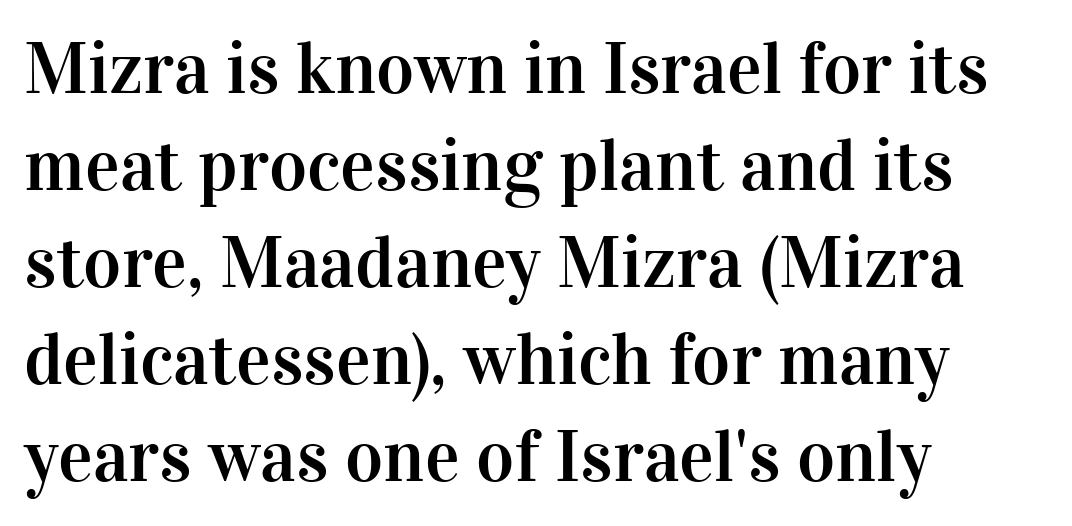
{"serif": "yes", "italic": "no", "width": "normal", "stroke_contrast": "high", "x_height": "medium", "monospaced": "no", "underline": "no", "align": "left", "line_spacing": "normal", "line_spacing_ratio": 1.33, "letter_spacing": "normal", "letter_spacing_em": 0.0, "glyph_px": 73}
